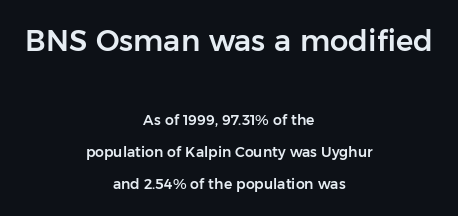
Only glyphs here, with clear space below each row. The letters stand straight up with perfectly vertical stems. Centered paragraph, ragged on both sides. Note the varied advance widths — an 'i' is clearly narrower than an 'm'. One glance says open: line gaps are wider than usual.
